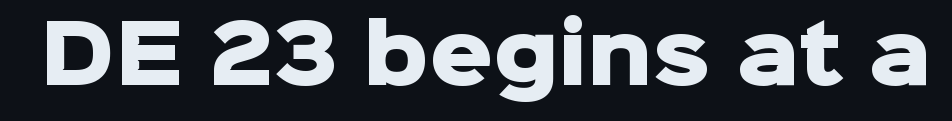
Type style note: lacks serifs. Students, this is bold: see how much ink each stroke carries. This sample has the flowing, uneven cadence of proportional lettering. Look at the tracking — it's just the regular setting, nothing added. The foot of each line stays bare and open. This sample uses an upright cut, with every glyph sitting square on the baseline.
